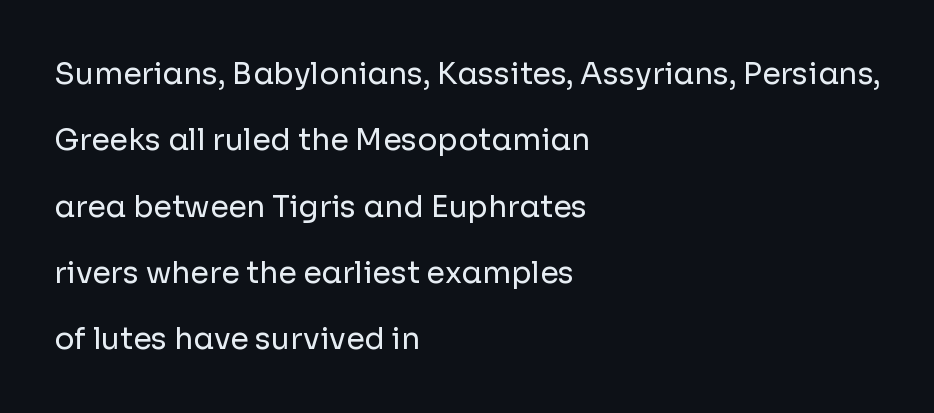
Q: Is the text bold? A: No.
Q: Is the text italic (slanted)? A: No, it is upright.
Q: Is the typeface a serif or a sans-serif typeface? A: Sans-serif.
Q: Is the text underlined? A: No.
Q: How is the paragraph aligned? A: Left-aligned.
Q: Is the spacing between letters normal or unusually wide? A: Normal.
Q: Is the spacing between lines tight, normal or loose? A: Loose.
Q: Width (condensed, normal, or wide)? A: Normal.
Q: Stroke contrast? A: Low.
Q: x-height? A: Medium.
Q: Monospaced? A: No.
